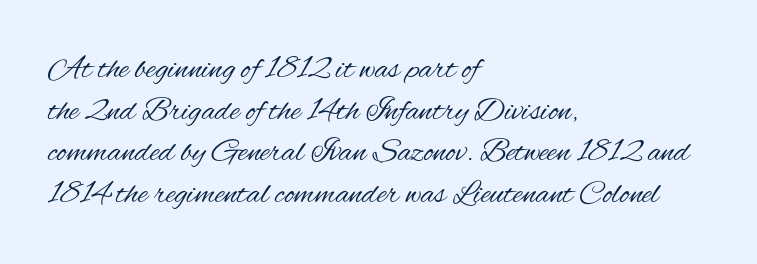
The image shows 33 px regular-weight, condensed sans-serif type; set left-aligned, normal line spacing (1.26x), normal letter spacing, not underlined; medium stroke contrast and a small x-height.
